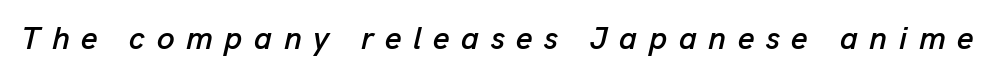
Q: Is the text italic (slanted)? A: Yes, it leans right by about 13 degrees.
Q: Is the text underlined? A: No.
Q: Is the spacing between letters normal or unusually wide? A: Unusually wide.
Q: Width (condensed, normal, or wide)? A: Normal.
Q: Stroke contrast? A: Low.
Q: x-height? A: Medium.
Q: Monospaced? A: No.
